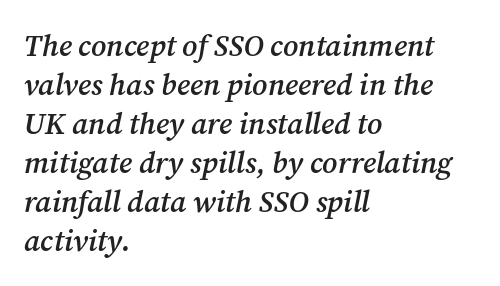
{"serif": "yes", "italic": "yes", "lean": "right", "slant_degrees": 12, "bold": "semi", "weight": "semibold", "width": "normal", "stroke_contrast": "medium", "x_height": "medium", "monospaced": "no", "underline": "no", "align": "left", "line_spacing": "normal", "line_spacing_ratio": 1.3, "letter_spacing": "normal", "letter_spacing_em": 0.0, "glyph_px": 30}
